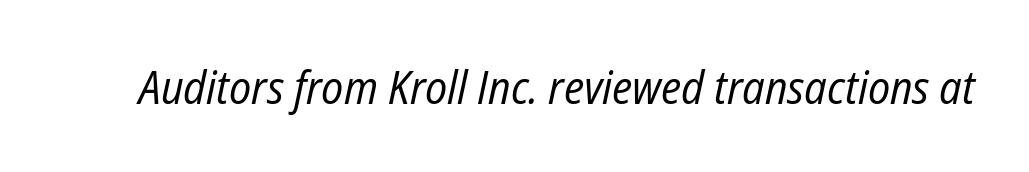
{"italic": "yes", "lean": "right", "slant_degrees": 12, "bold": "no", "weight": "regular", "width": "condensed", "stroke_contrast": "low", "x_height": "medium", "monospaced": "no", "underline": "no", "letter_spacing": "normal", "letter_spacing_em": 0.0, "glyph_px": 46}
